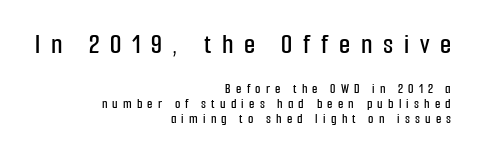
Top chunk: large. Bottom chunk: small. This rendering uses right alignment, leaving the left contour irregular. Compared with typical paragraphs, the rows here are closer together. The letters advance in unequal steps, a hallmark of proportional type. You can tell it's not italic because the verticals are truly vertical.
